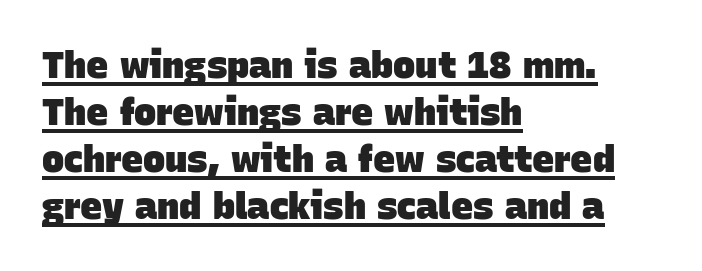
Q: Is the text bold? A: Yes.
Q: Is the typeface a serif or a sans-serif typeface? A: Sans-serif.
Q: Is the text underlined? A: Yes.
Q: How is the paragraph aligned? A: Left-aligned.
Q: Is the spacing between letters normal or unusually wide? A: Normal.
Q: Is the spacing between lines tight, normal or loose? A: Normal.
Q: Width (condensed, normal, or wide)? A: Normal.
Q: Stroke contrast? A: Low.
Q: x-height? A: Large.
Q: Monospaced? A: No.
